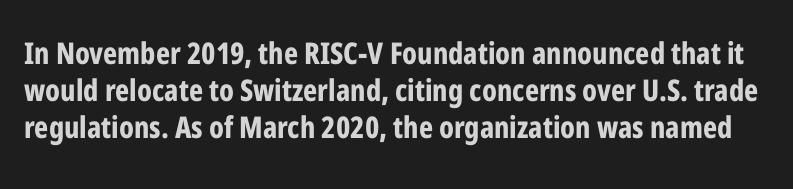
The image shows 30 px bold, condensed sans-serif type, upright; set line spacing 1.24x, normal letter spacing, not underlined; low stroke contrast and a medium x-height.
